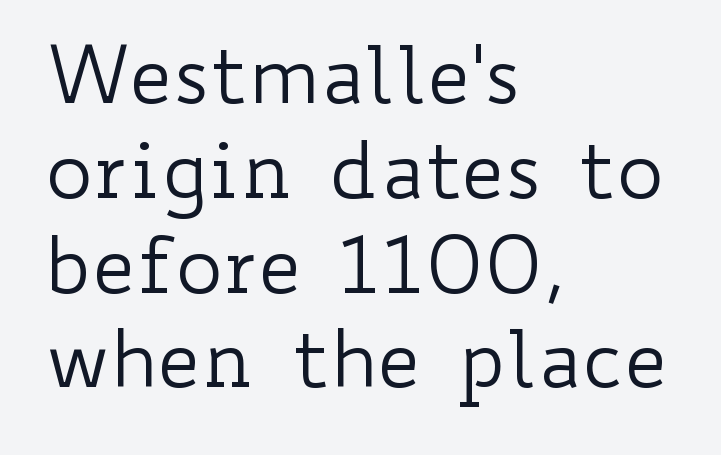
{"italic": "no", "bold": "no", "weight": "regular", "width": "wide", "stroke_contrast": "low", "x_height": "small", "monospaced": "no", "underline": "no", "align": "left", "line_spacing_ratio": 1.2, "letter_spacing": "normal", "letter_spacing_em": 0.0, "glyph_px": 79}
